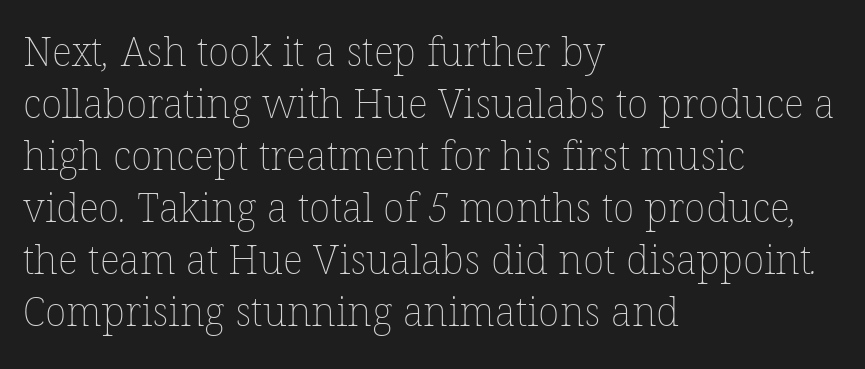
The letters look calm and open, with moderate or lighter stems. The horizontal fit of the characters is conventional and even. Typeset ragged right — the left edge is the straight one. Plain, unruled lines of type. A typesetter would call this proportional, since set widths differ per character. These lines sit exactly where default settings would place them.
